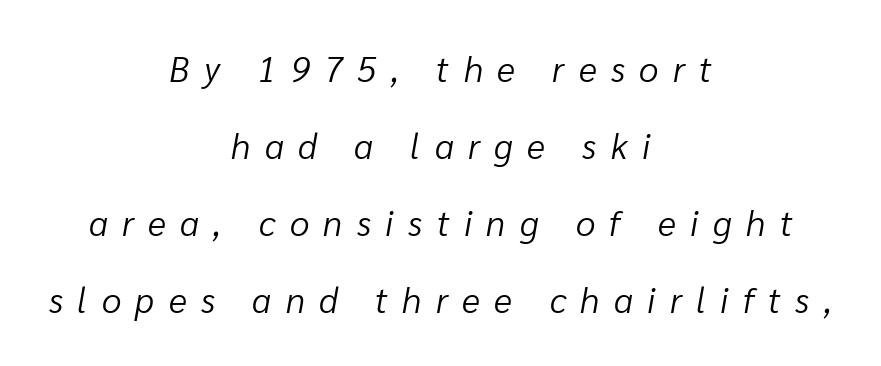
The image shows 35 px light type, italic (leaning right); set centered, loose line spacing (2.2x), unusually wide letter spacing (+0.41 em), not underlined; low stroke contrast and a medium x-height.
